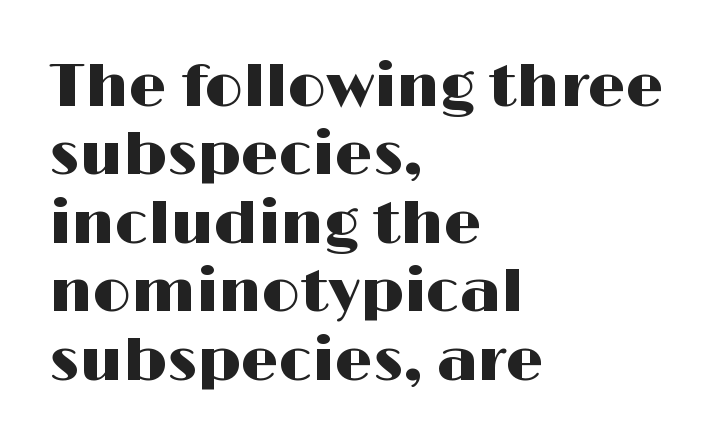
Q: Is the text italic (slanted)? A: No, it is upright.
Q: Is the typeface a serif or a sans-serif typeface? A: Sans-serif.
Q: Is the text underlined? A: No.
Q: How is the paragraph aligned? A: Left-aligned.
Q: Is the spacing between letters normal or unusually wide? A: Normal.
Q: Is the spacing between lines tight, normal or loose? A: Tight.
Q: Width (condensed, normal, or wide)? A: Wide.
Q: Stroke contrast? A: High.
Q: x-height? A: Medium.
Q: Monospaced? A: No.
